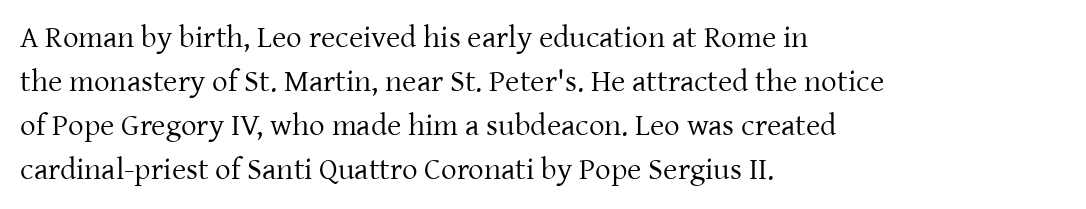
The image shows 31 px regular-weight serif type, upright; set left-aligned, normal line spacing (1.42x), normal letter spacing, not underlined; low stroke contrast and a medium x-height.
